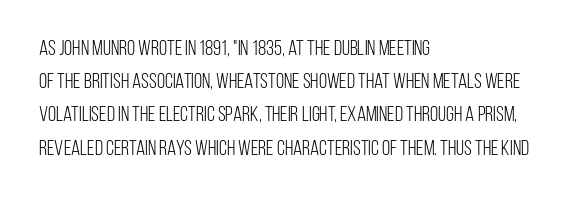
The face looks like a standard text weight, possibly lighter. Short and long lines alike share a common starting point at left. Vertically, the passage feels balanced, rows spaced as you'd expect. A bare baseline throughout the passage. Here the glyphs are tracked normally, forming tight word shapes.
